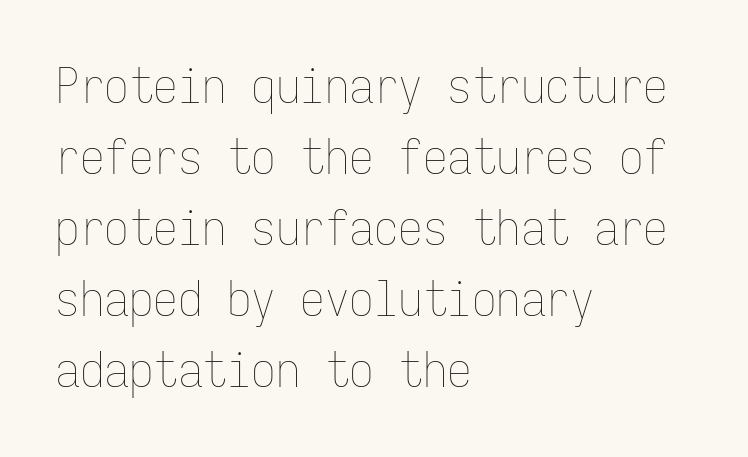
Is there any slant? The stems are plumb. Type without underlining. Horizontally, the lines are justified to the leading edge only. One glance says typical: line gaps are just what's usual. No extra tracking has been applied to these lines. Monospaced: the letters line up in strict vertical columns.
